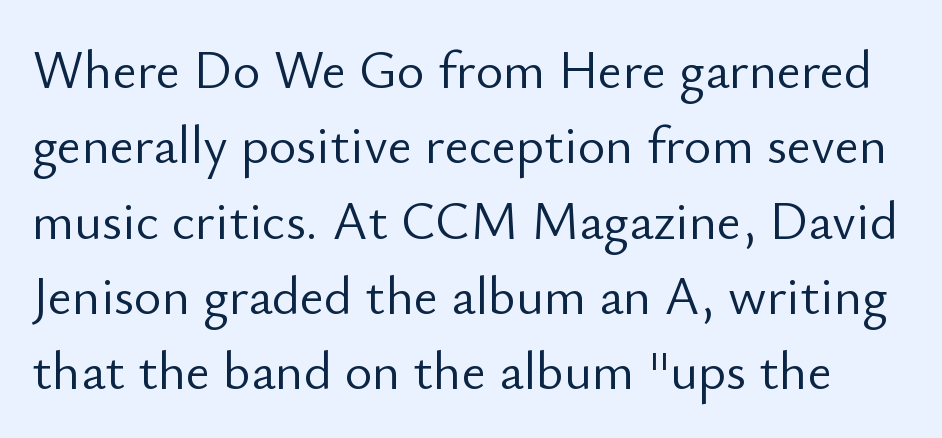
The axis of the letterforms is exactly vertical. Decoration check: the copy has no underline. If you measured baseline to baseline, you'd find a middling distance. The weight tops out at a normal text grade. The passage shown is typeset with a sans-serif family.
